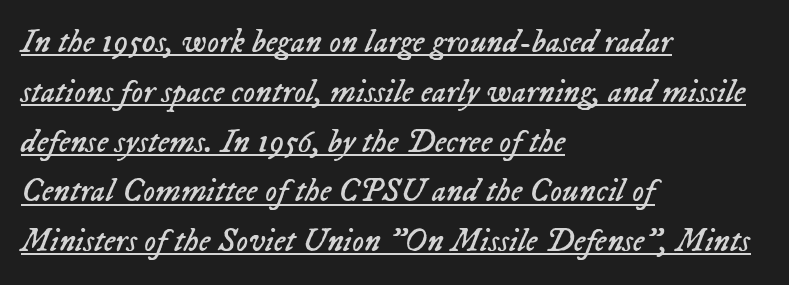
{"italic": "yes", "lean": "right", "slant_degrees": 23, "bold": "no", "weight": "regular", "width": "normal", "stroke_contrast": "low", "x_height": "medium", "monospaced": "no", "underline": "yes", "align": "left", "line_spacing": "normal", "line_spacing_ratio": 1.51, "letter_spacing": "normal", "letter_spacing_em": 0.0, "glyph_px": 33}
